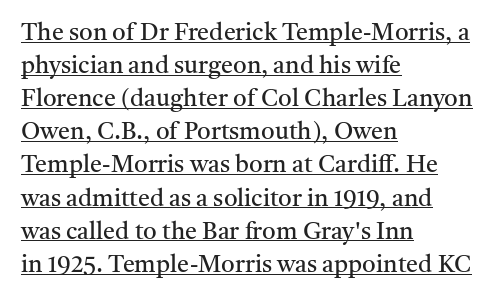
The strokes are not fattened; the text isn't bold. A classic flush-left, rag-right setting is used for this passage. Standard letterfit; no display-style spreading of the glyphs. The space between consecutive lines is moderate. Students, observe the line beneath the letters — that is underlining. Italic? Not at all — the glyphs are vertical.
